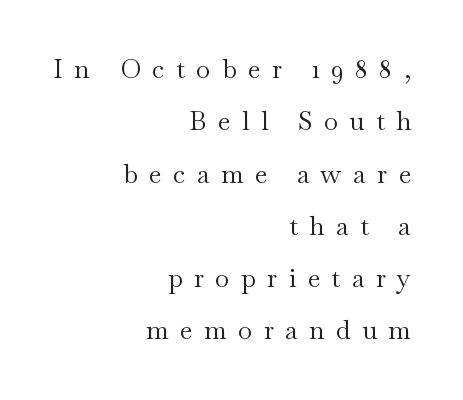
The image shows 26 px text type, upright; set right-aligned, loose line spacing (2.01x), unusually wide letter spacing (+0.44 em), not underlined.
